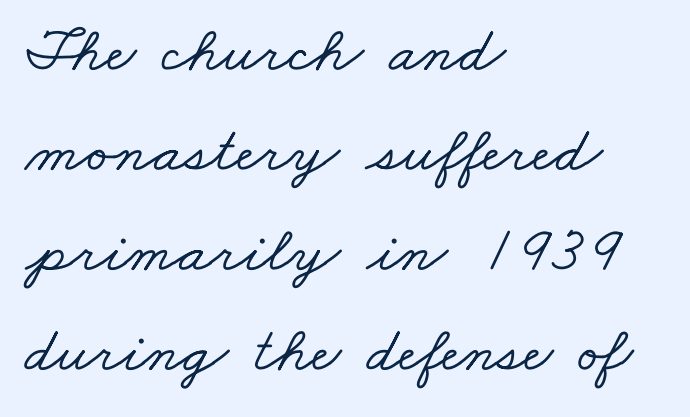
The image shows 65 px wide serif type; set left-aligned, normal line spacing (1.54x), normal letter spacing, not underlined; low stroke contrast and a small x-height.
